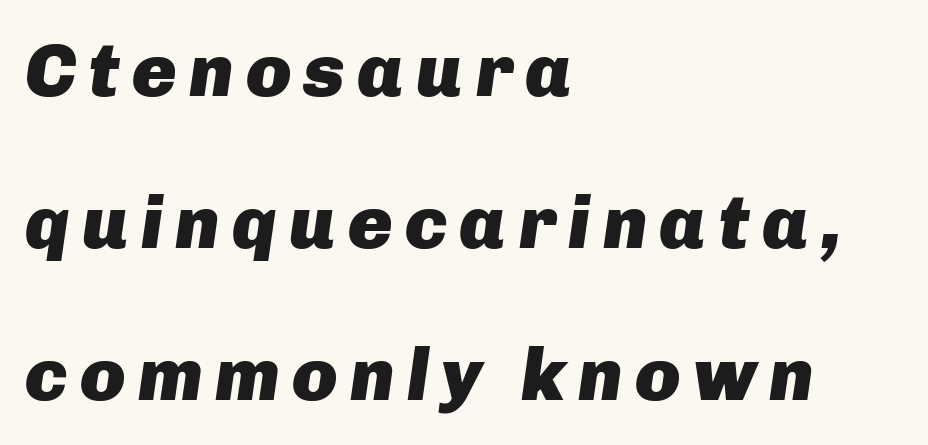
Visually the block forms a straight wall on the left and a jagged coastline on the right. No word sits above an underline. Strong, thick strokes mark this as bold type. Here the designer chose a conventional face with non-uniform glyph widths. Each new line begins a long way beneath the previous one.
